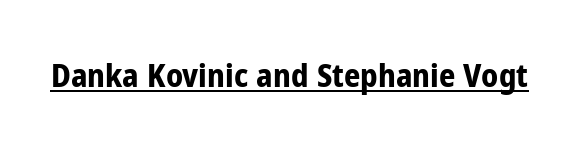
The specimen includes a rule beneath the text block's lines. Every letter is thick-stroked: bold, no question. Varying glyph widths throughout — classic text-font behaviour. Vertical strokes here are truly vertical. How are the letters spaced? Ordinarily, with no added tracking.
